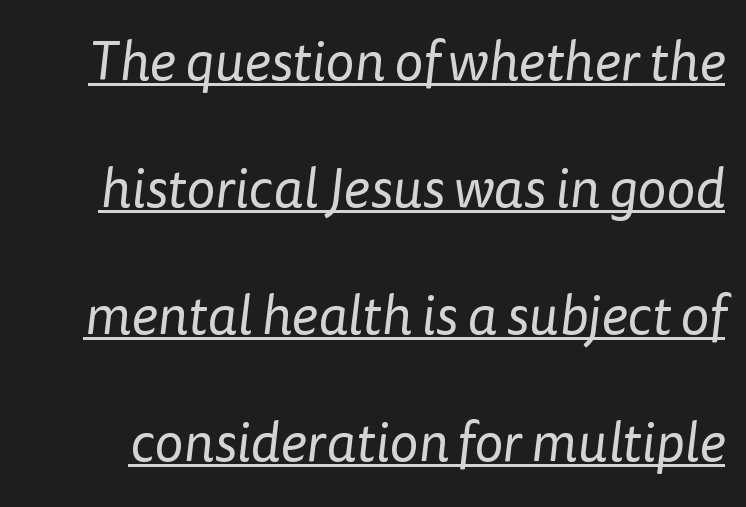
One glance says open: line gaps are wider than usual. Is this a sans? Yes — the strokes have no serifs. Nothing unusual about the tracking: characters are spaced as the font intends. The cut favours lightness, reaching ordinary text weight at its darkest.
